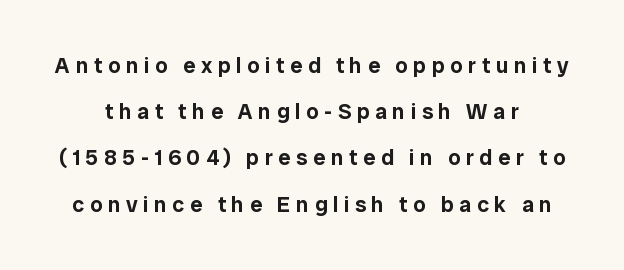
{"italic": "no", "underline": "no", "line_spacing": "loose", "line_spacing_ratio": 2.1, "letter_spacing": "wide", "letter_spacing_em": 0.25, "glyph_px": 22}
